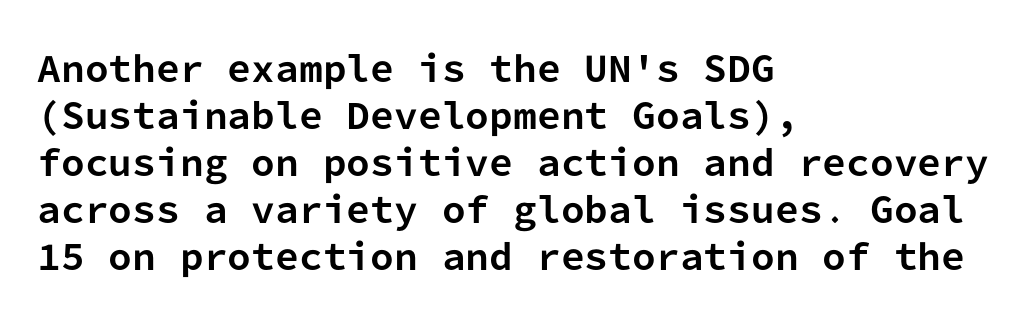
Q: Is the text bold? A: Yes.
Q: Is the text italic (slanted)? A: No, it is upright.
Q: Is the typeface a serif or a sans-serif typeface? A: Sans-serif.
Q: Is the text underlined? A: No.
Q: How is the paragraph aligned? A: Left-aligned.
Q: Is the spacing between letters normal or unusually wide? A: Normal.
Q: Is the spacing between lines tight, normal or loose? A: Normal.
Q: Width (condensed, normal, or wide)? A: Normal.
Q: Stroke contrast? A: Low.
Q: x-height? A: Medium.
Q: Monospaced? A: Yes.
